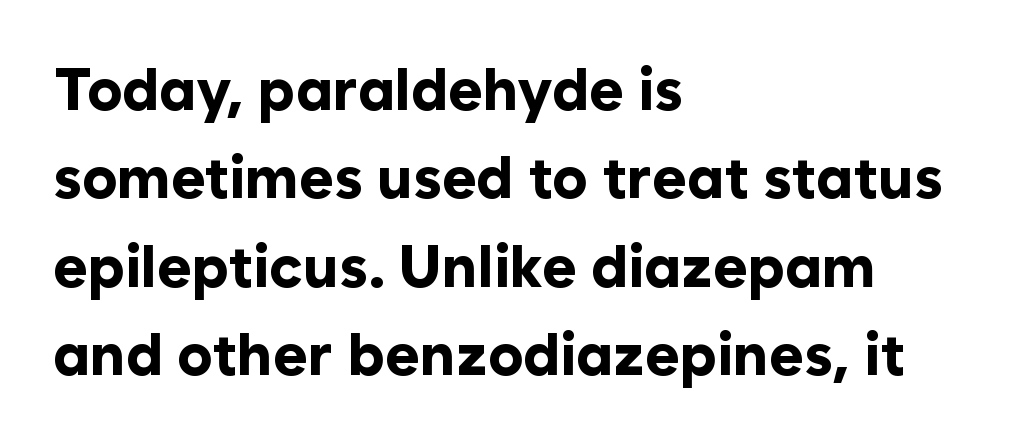
{"serif": "no", "italic": "no", "bold": "yes", "weight": "bold", "width": "normal", "stroke_contrast": "low", "x_height": "medium", "monospaced": "no", "underline": "no", "align": "left", "line_spacing": "normal", "line_spacing_ratio": 1.5, "letter_spacing": "normal", "letter_spacing_em": 0.0, "glyph_px": 59}
